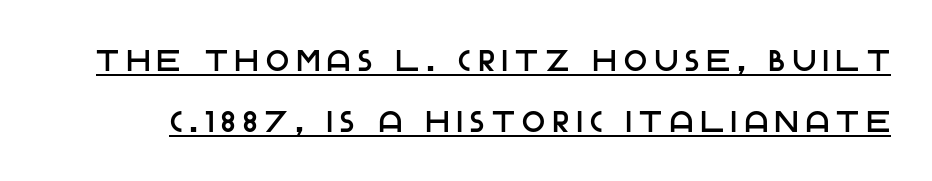
{"serif": "no", "italic": "no", "width": "normal", "stroke_contrast": "low", "x_height": "large", "monospaced": "no", "underline": "yes", "line_spacing": "loose", "line_spacing_ratio": 2.03, "letter_spacing": "wide", "letter_spacing_em": 0.26, "glyph_px": 30}
